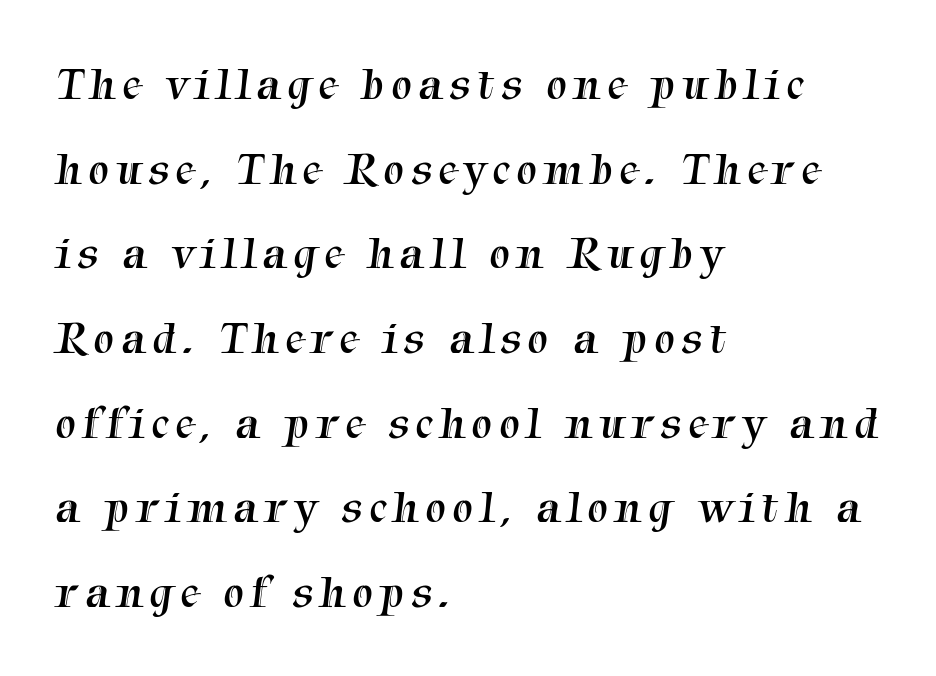
{"serif": "yes", "bold": "no", "weight": "regular", "width": "normal", "stroke_contrast": "medium", "x_height": "medium", "monospaced": "no", "underline": "no", "align": "left", "line_spacing_ratio": 1.84, "glyph_px": 46}
